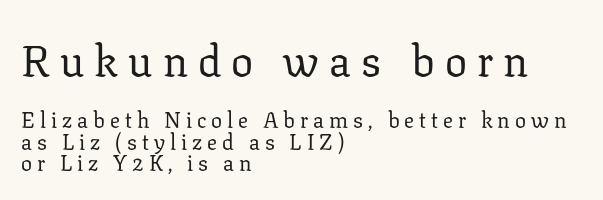
The image shows 44 px regular-weight serif type, upright; set left-aligned, tight line spacing (0.99x), unusually wide letter spacing (+0.23 em), not underlined; the first (top) block is 2.0x larger; low stroke contrast and a medium x-height.
